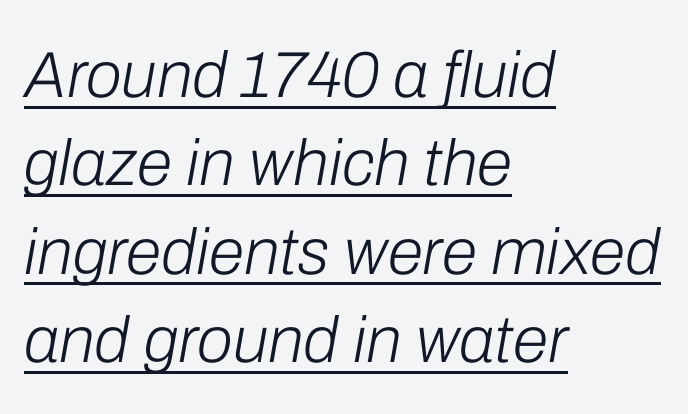
The line-height multiplier appears to be the usual default. Quick note: italic. This rendering features underlined lettering. The rendering anchors every line to the left-hand side. The horizontal fit of the characters is conventional and even. This reads as an unemphasized weight, regular at the heaviest.
